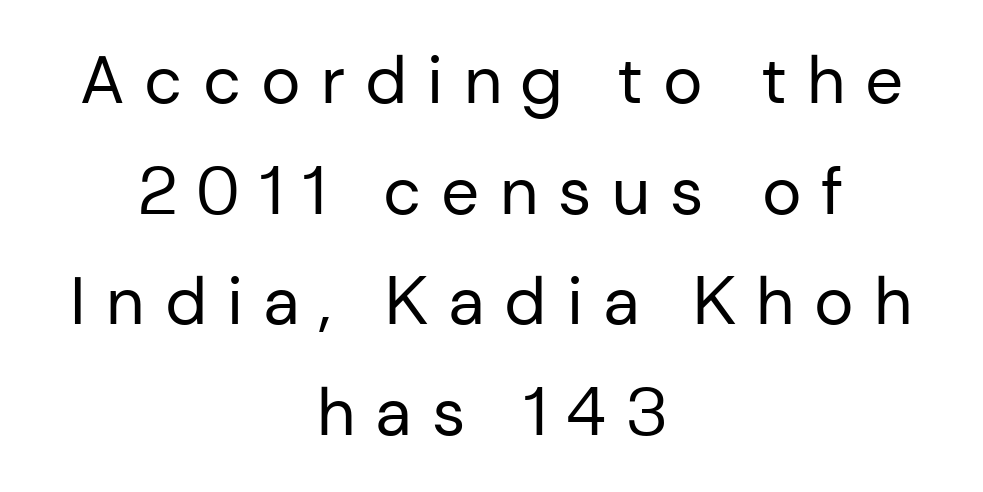
Q: Is the text bold? A: No.
Q: Is the text italic (slanted)? A: No, it is upright.
Q: Is the typeface a serif or a sans-serif typeface? A: Sans-serif.
Q: Is the text underlined? A: No.
Q: How is the paragraph aligned? A: Centered.
Q: Is the spacing between letters normal or unusually wide? A: Unusually wide.
Q: Is the spacing between lines tight, normal or loose? A: Normal.
Q: Width (condensed, normal, or wide)? A: Normal.
Q: Stroke contrast? A: Low.
Q: x-height? A: Medium.
Q: Monospaced? A: No.
